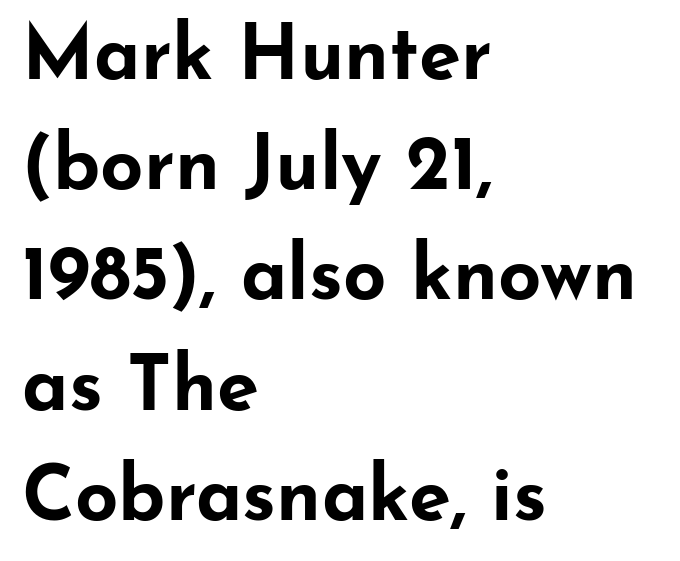
The image shows 76 px bold, wide sans-serif type, upright; set left-aligned, normal line spacing (1.45x), normal letter spacing, not underlined; low stroke contrast and a small x-height.
